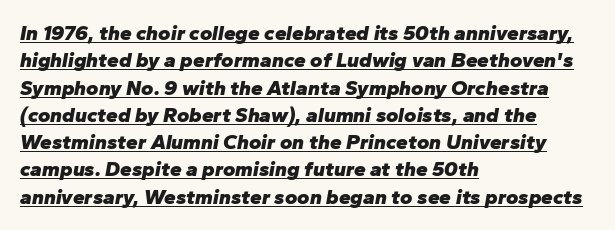
{"italic": "yes", "lean": "right", "slant_degrees": 10, "bold": "yes", "underline": "yes", "align": "left", "line_spacing": "normal", "line_spacing_ratio": 1.3, "letter_spacing": "normal", "letter_spacing_em": 0.0, "glyph_px": 21}
